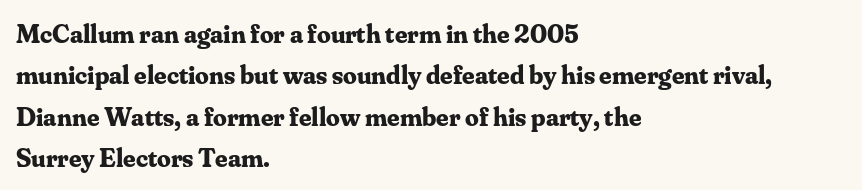
This block has exactly the height ordinary leading produces. The letterforms sit shoulder to shoulder at normal distance. On the weight axis this lands at bold, roughly 700. Line beginnings align vertically; line endings do not. A roman cut, with each character standing at attention.
